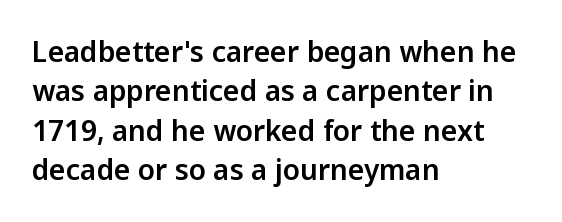
The line texture is even and compact thanks to regular tracking. Note the varied advance widths — an 'i' is clearly narrower than an 'm'. The foot of each line stays bare and open. Serifs: no, the terminals of the letterforms are clean. Compared with typical paragraphs, the rows here are spaced about the same.
